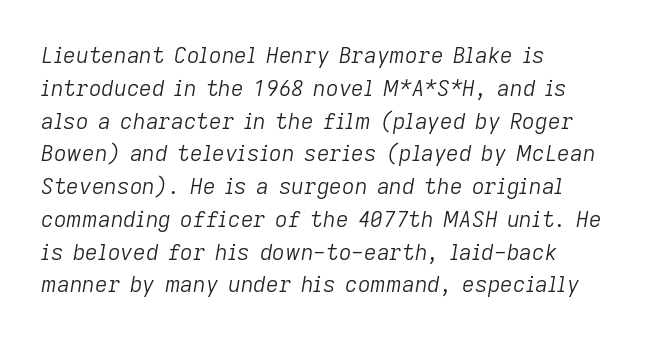
The image shows 22 px text type, italic (leaning right); set left-aligned, normal line spacing (1.49x), normal letter spacing, not underlined.
